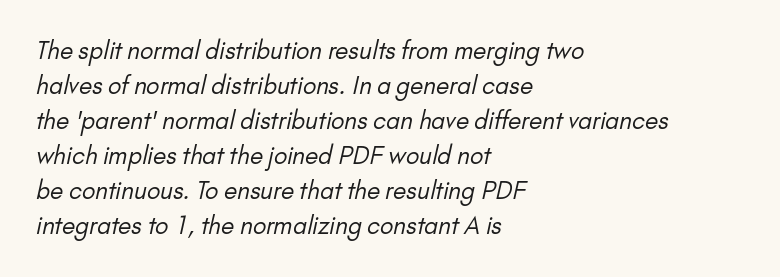
{"bold": "no", "underline": "no", "align": "left", "line_spacing": "normal", "line_spacing_ratio": 1.46, "letter_spacing": "normal", "letter_spacing_em": 0.0, "glyph_px": 24}
